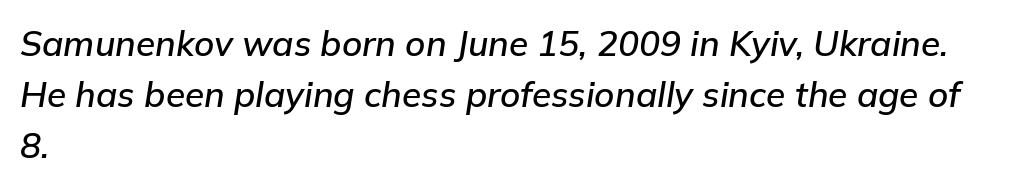
Q: Is the text italic (slanted)? A: Yes, it leans right by about 9 degrees.
Q: Is the text underlined? A: No.
Q: How is the paragraph aligned? A: Left-aligned.
Q: Is the spacing between letters normal or unusually wide? A: Normal.
Q: Is the spacing between lines tight, normal or loose? A: Normal.
Q: Width (condensed, normal, or wide)? A: Normal.
Q: Stroke contrast? A: Low.
Q: x-height? A: Medium.
Q: Monospaced? A: No.
